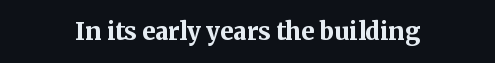
The image shows 24 px bold type, upright; set centered, normal letter spacing, not underlined.
